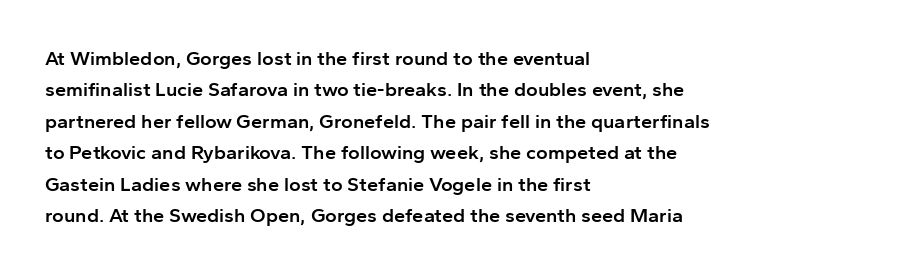
Q: Is the text bold? A: Semi-bold.
Q: Is the text italic (slanted)? A: No, it is upright.
Q: Is the text underlined? A: No.
Q: How is the paragraph aligned? A: Left-aligned.
Q: Is the spacing between letters normal or unusually wide? A: Normal.
Q: Is the spacing between lines tight, normal or loose? A: Normal.
